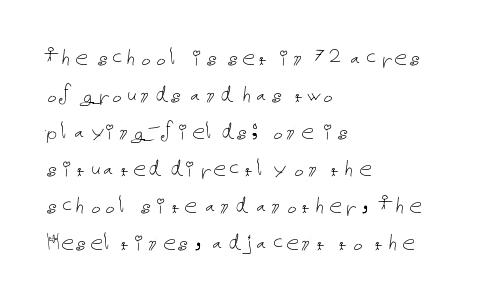
The image shows 26 px text type, upright; set left-aligned, normal line spacing (1.42x), normal letter spacing, not underlined.
